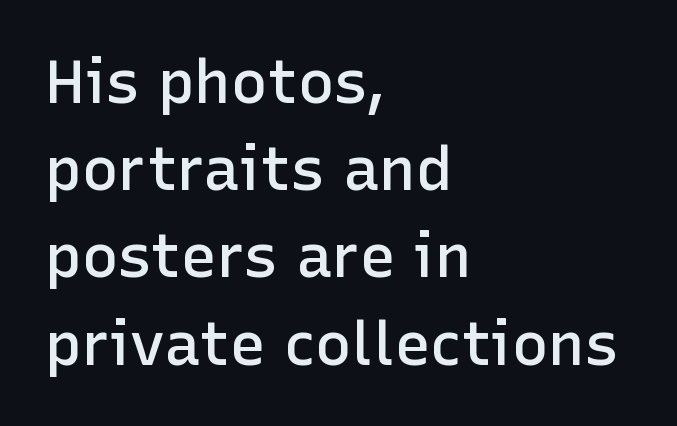
Q: Is the text bold? A: Semi-bold.
Q: Is the text italic (slanted)? A: No, it is upright.
Q: Is the typeface a serif or a sans-serif typeface? A: Sans-serif.
Q: Is the text underlined? A: No.
Q: How is the paragraph aligned? A: Left-aligned.
Q: Is the spacing between letters normal or unusually wide? A: Normal.
Q: Is the spacing between lines tight, normal or loose? A: Normal.
Q: Width (condensed, normal, or wide)? A: Normal.
Q: Stroke contrast? A: Low.
Q: x-height? A: Medium.
Q: Monospaced? A: No.
